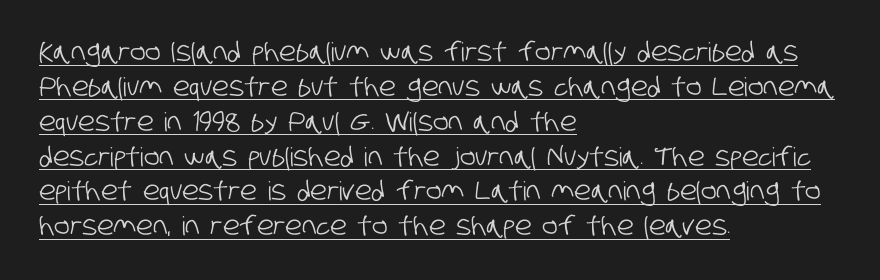
The image shows 26 px text type; set left-aligned, normal line spacing (1.34x), normal letter spacing, underlined.
